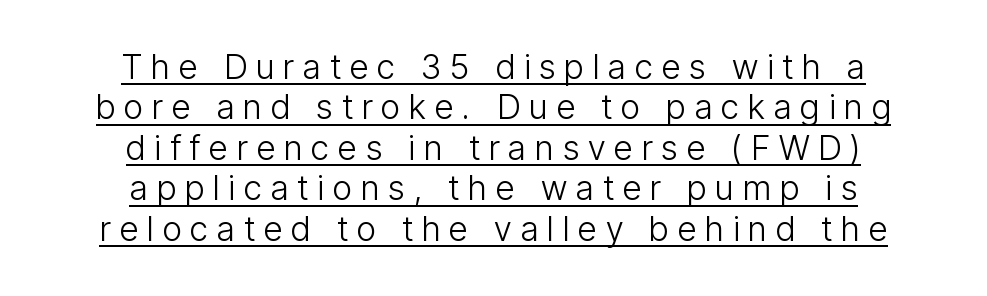
{"serif": "no", "italic": "no", "bold": "no", "weight": "light", "width": "condensed", "stroke_contrast": "low", "x_height": "medium", "monospaced": "no", "underline": "yes", "align": "center", "line_spacing_ratio": 1.19, "letter_spacing": "wide", "letter_spacing_em": 0.26, "glyph_px": 34}
